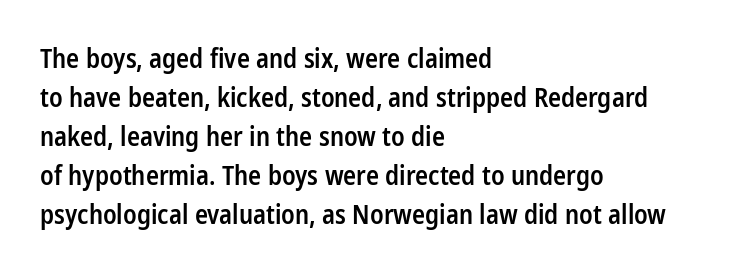
{"italic": "no", "bold": "semi", "underline": "no", "align": "left", "line_spacing": "normal", "line_spacing_ratio": 1.5, "letter_spacing": "normal", "letter_spacing_em": 0.0, "glyph_px": 26}
